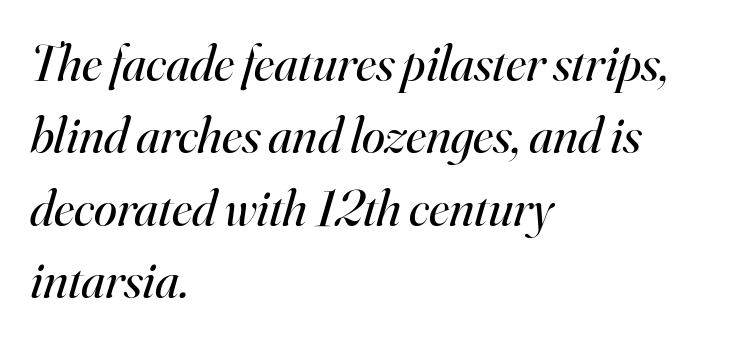
Q: Is the text bold? A: No.
Q: Is the text italic (slanted)? A: Yes, it leans right by about 16 degrees.
Q: Is the typeface a serif or a sans-serif typeface? A: Serif.
Q: Is the text underlined? A: No.
Q: How is the paragraph aligned? A: Left-aligned.
Q: Is the spacing between letters normal or unusually wide? A: Normal.
Q: Is the spacing between lines tight, normal or loose? A: Normal.
Q: Width (condensed, normal, or wide)? A: Normal.
Q: Stroke contrast? A: High.
Q: x-height? A: Small.
Q: Monospaced? A: No.
